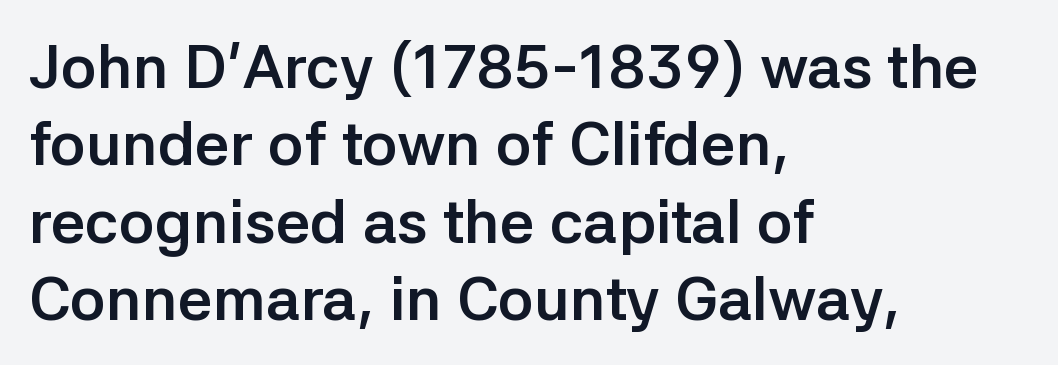
Q: Is the text bold? A: Yes.
Q: Is the text italic (slanted)? A: No, it is upright.
Q: Is the typeface a serif or a sans-serif typeface? A: Sans-serif.
Q: Is the text underlined? A: No.
Q: How is the paragraph aligned? A: Left-aligned.
Q: Is the spacing between letters normal or unusually wide? A: Normal.
Q: Is the spacing between lines tight, normal or loose? A: Normal.
Q: Width (condensed, normal, or wide)? A: Normal.
Q: Stroke contrast? A: Low.
Q: x-height? A: Medium.
Q: Monospaced? A: No.
